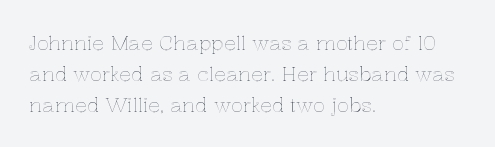
Layout note: lines flush left. Designer's note — italics off, roman on. The baseline area is clear. Reading down the column, the eye jumps a familiar distance to each next line. Default kerning and tracking; the words read as compact shapes.
